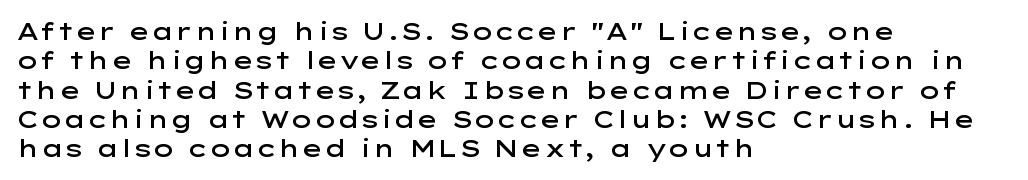
The image shows 24 px text type, upright; set left-aligned, line spacing 1.22x, normal letter spacing, not underlined.
